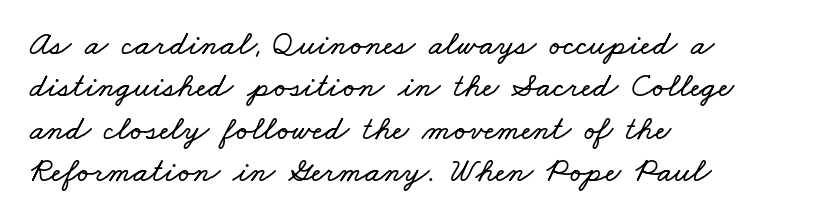
{"width": "wide", "stroke_contrast": "low", "x_height": "small", "monospaced": "no", "underline": "no", "align": "left", "line_spacing": "normal", "line_spacing_ratio": 1.25, "letter_spacing": "normal", "letter_spacing_em": 0.0, "glyph_px": 34}
